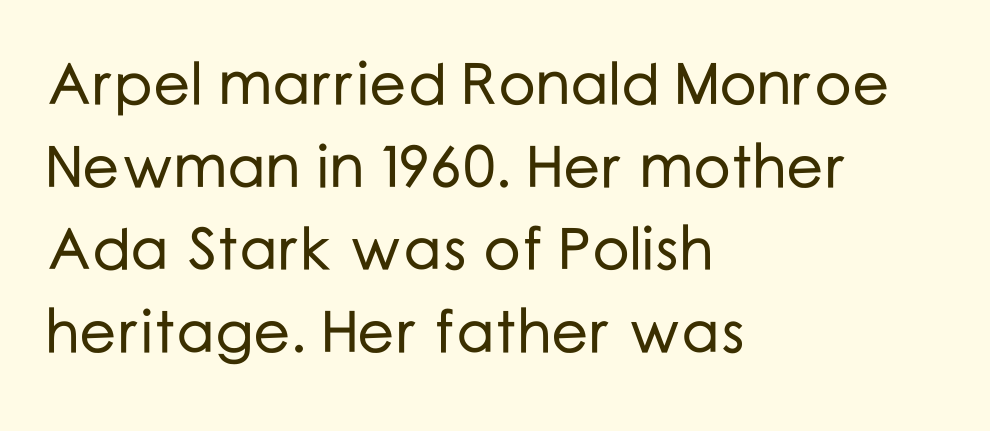
The image shows 59 px sans-serif type, upright; set left-aligned, normal line spacing (1.4x), normal letter spacing, not underlined; low stroke contrast and a medium x-height.
